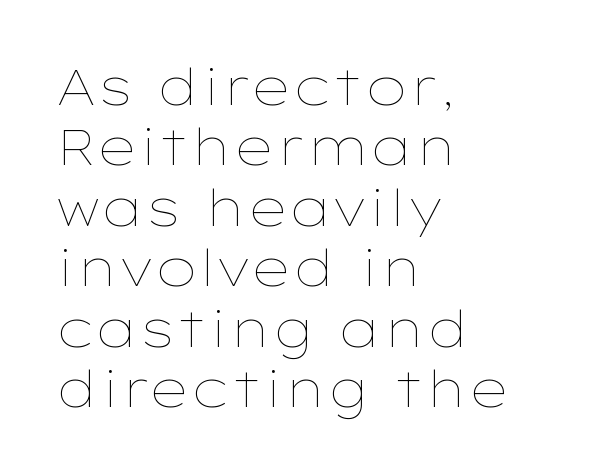
{"italic": "no", "bold": "no", "weight": "thin", "width": "wide", "stroke_contrast": "low", "x_height": "medium", "monospaced": "no", "underline": "no", "align": "left", "line_spacing_ratio": 1.21, "letter_spacing": "normal", "letter_spacing_em": 0.0, "glyph_px": 50}
